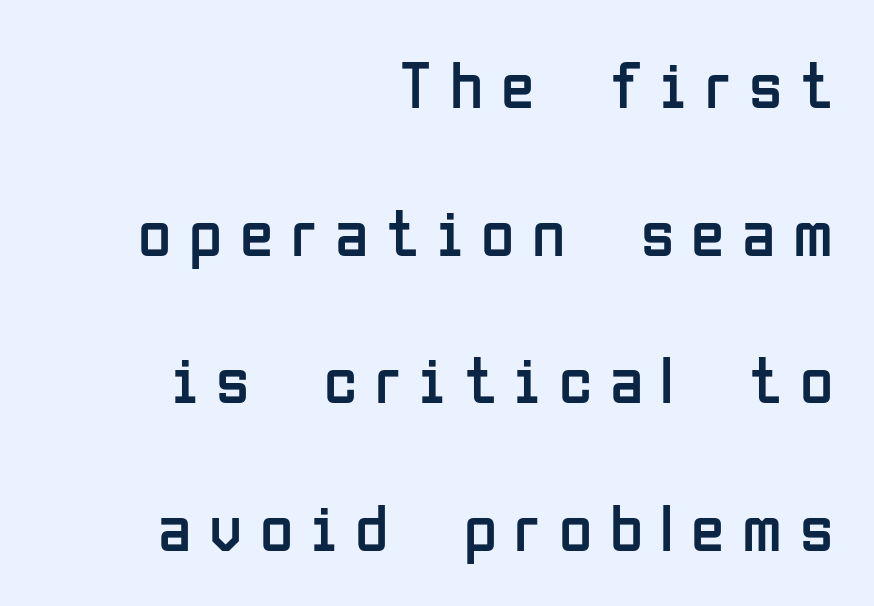
The passage shown stacks its lines with a broad gap. Unlike italic type, these characters show no tilt at all. This rendering employs a face without finishing strokes, i.e., a sans-serif. Loose tracking; the words dissolve into strings of separated letters. Stems and bowls with no extra thickness — not bold. Each row of text sits above clean, open space.
